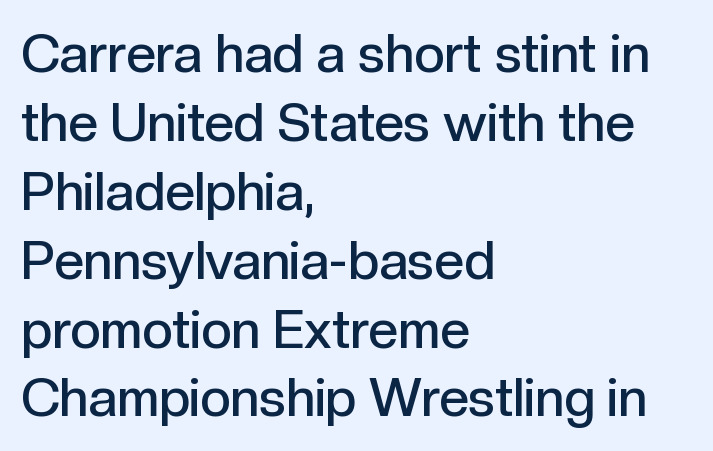
Q: Is the text bold? A: Semi-bold.
Q: Is the text italic (slanted)? A: No, it is upright.
Q: Is the typeface a serif or a sans-serif typeface? A: Sans-serif.
Q: Is the text underlined? A: No.
Q: How is the paragraph aligned? A: Left-aligned.
Q: Is the spacing between letters normal or unusually wide? A: Normal.
Q: Is the spacing between lines tight, normal or loose? A: Normal.
Q: Width (condensed, normal, or wide)? A: Normal.
Q: x-height? A: Medium.
Q: Monospaced? A: No.
